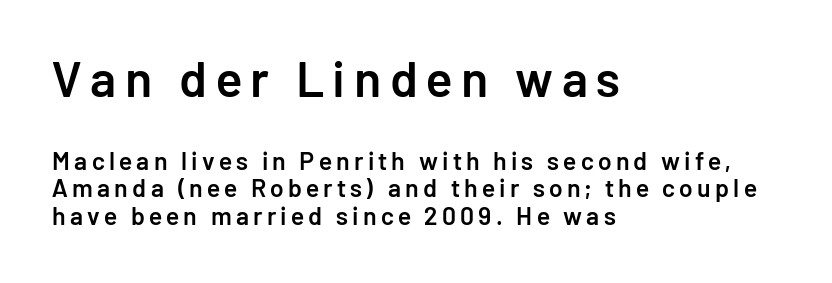
Q: Is the text bold? A: Semi-bold.
Q: Is the text italic (slanted)? A: No, it is upright.
Q: Is the typeface a serif or a sans-serif typeface? A: Sans-serif.
Q: Is the text underlined? A: No.
Q: How is the paragraph aligned? A: Left-aligned.
Q: Is the spacing between lines tight, normal or loose? A: Tight.
Q: Which block of text is set in a larger size, the first (top) or the second (bottom)? A: The first (top) one.
Q: Width (condensed, normal, or wide)? A: Normal.
Q: Stroke contrast? A: Low.
Q: x-height? A: Medium.
Q: Monospaced? A: No.
